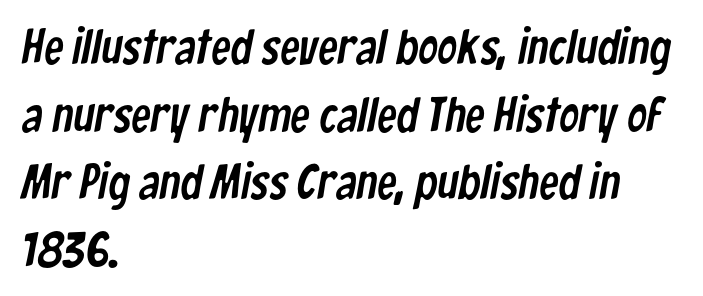
Q: Is the typeface a serif or a sans-serif typeface? A: Sans-serif.
Q: Is the text underlined? A: No.
Q: How is the paragraph aligned? A: Left-aligned.
Q: Is the spacing between letters normal or unusually wide? A: Normal.
Q: Is the spacing between lines tight, normal or loose? A: Normal.
Q: Width (condensed, normal, or wide)? A: Condensed.
Q: Stroke contrast? A: Low.
Q: x-height? A: Medium.
Q: Monospaced? A: No.
